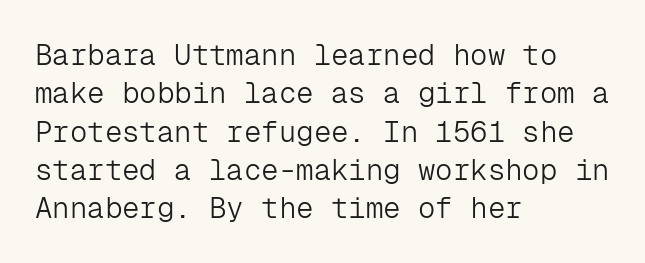
{"serif": "no", "italic": "no", "bold": "no", "weight": "light", "width": "normal", "stroke_contrast": "low", "x_height": "medium", "monospaced": "yes", "underline": "no", "align": "left", "line_spacing": "normal", "line_spacing_ratio": 1.32, "letter_spacing": "normal", "letter_spacing_em": 0.0, "glyph_px": 29}
